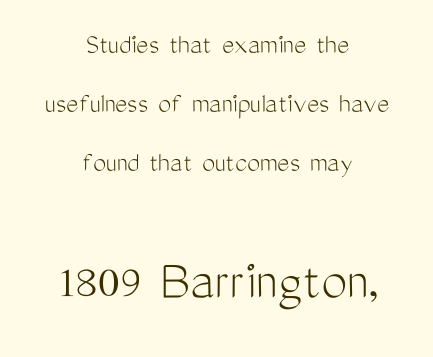
Q: Is the text bold? A: No.
Q: Is the text italic (slanted)? A: No, it is upright.
Q: Is the typeface a serif or a sans-serif typeface? A: Sans-serif.
Q: Is the text underlined? A: No.
Q: How is the paragraph aligned? A: Centered.
Q: Is the spacing between letters normal or unusually wide? A: Normal.
Q: Is the spacing between lines tight, normal or loose? A: Loose.
Q: Which block of text is set in a larger size, the first (top) or the second (bottom)? A: The second (bottom) one.
Q: Width (condensed, normal, or wide)? A: Condensed.
Q: Stroke contrast? A: Medium.
Q: x-height? A: Medium.
Q: Monospaced? A: No.
